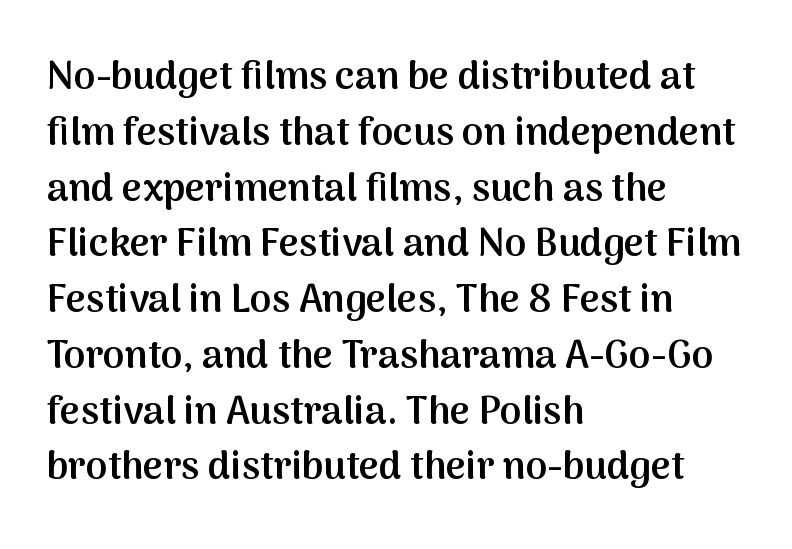
The image shows 39 px semibold sans-serif type, upright; set left-aligned, normal line spacing (1.43x), normal letter spacing, not underlined; medium stroke contrast and a medium x-height.
